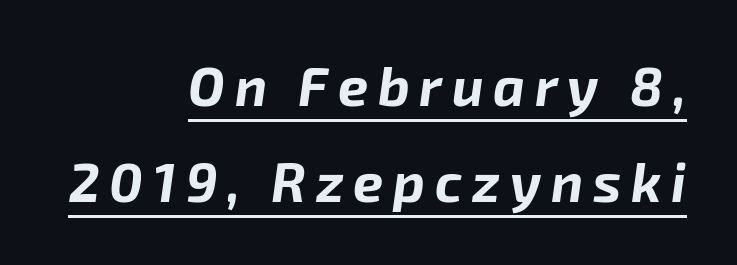
Q: Is the text bold? A: Yes.
Q: Is the text italic (slanted)? A: Yes, it leans right by about 8 degrees.
Q: Is the text underlined? A: Yes.
Q: How is the paragraph aligned? A: Right-aligned.
Q: Width (condensed, normal, or wide)? A: Normal.
Q: Stroke contrast? A: Low.
Q: x-height? A: Medium.
Q: Monospaced? A: No.
